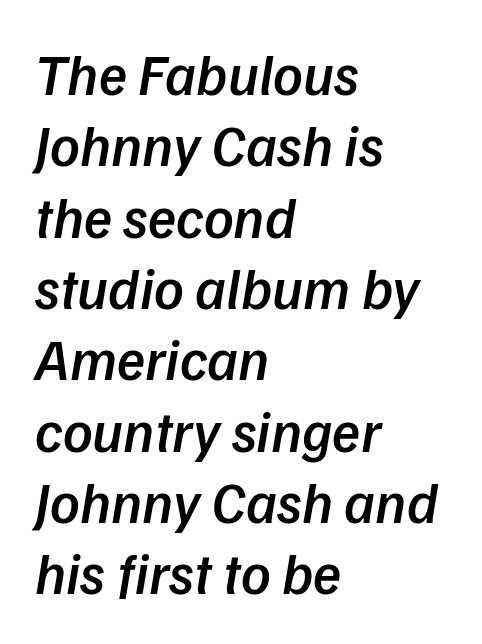
{"serif": "no", "bold": "semi", "weight": "semibold", "width": "normal", "stroke_contrast": "low", "x_height": "medium", "monospaced": "no", "underline": "no", "align": "left", "line_spacing_ratio": 1.23, "letter_spacing": "normal", "letter_spacing_em": 0.0, "glyph_px": 58}
